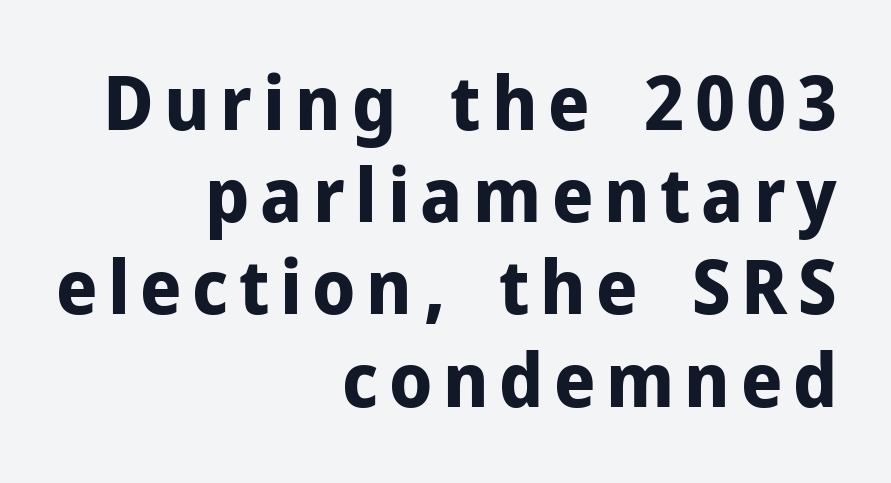
{"serif": "no", "italic": "no", "bold": "yes", "weight": "bold", "width": "normal", "stroke_contrast": "low", "x_height": "medium", "monospaced": "no", "underline": "no", "align": "right", "line_spacing_ratio": 1.23, "glyph_px": 75}
